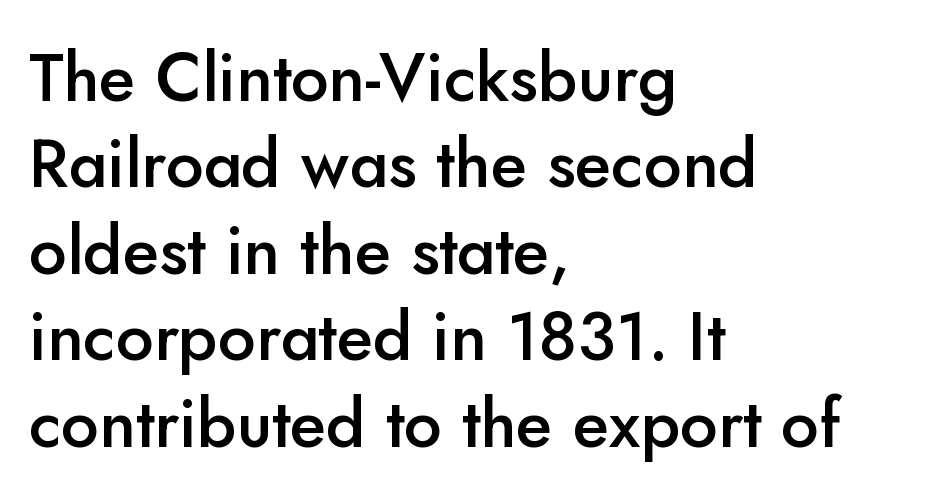
{"serif": "no", "italic": "no", "bold": "semi", "weight": "semibold", "width": "normal", "stroke_contrast": "low", "x_height": "small", "monospaced": "no", "underline": "no", "align": "left", "line_spacing": "normal", "line_spacing_ratio": 1.29, "letter_spacing": "normal", "letter_spacing_em": 0.0, "glyph_px": 67}
